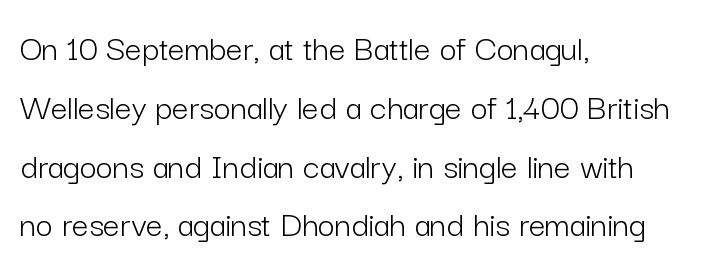
Posture: upright roman. All the whitespace from short lines collects on the right. Weight class: somewhere from thin through regular. The letters advance in unequal steps, a hallmark of proportional type.
